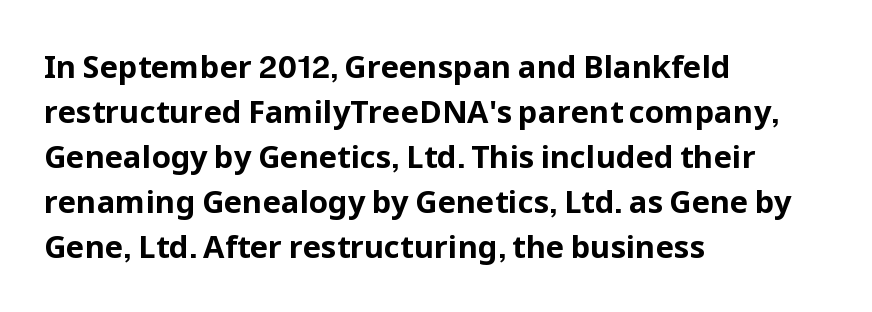
The image shows 31 px bold sans-serif type, upright; set left-aligned, normal line spacing (1.45x), normal letter spacing, not underlined; low stroke contrast and a medium x-height.
